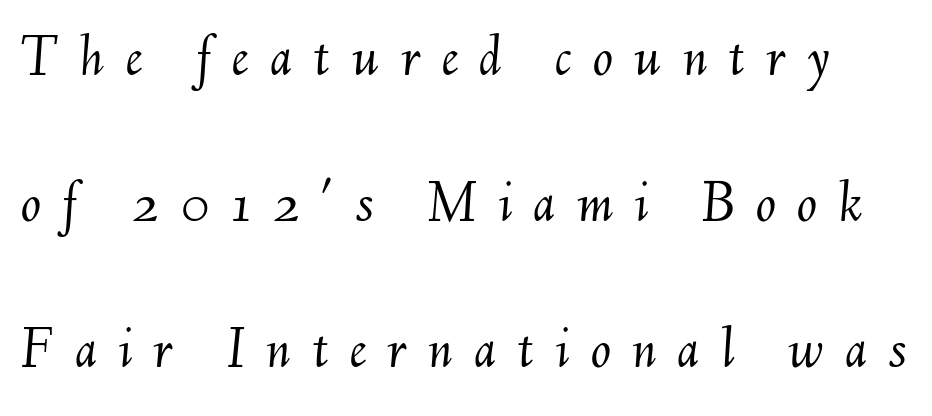
A typesetter would call this proportional, since set widths differ per character. No word sits above an underline. The lines are spread far apart with generous leading. A quiet, ordinary-to-light weight characterises the typeface. Students, note that the glyphs here are deliberately spaced far apart. The axis of the letterforms is tilted away from vertical.
